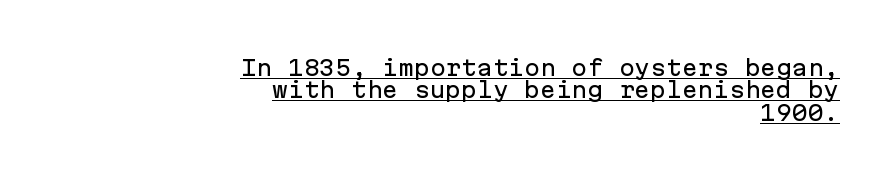
The image shows 21 px text type, upright; set right-aligned, tight line spacing (1.07x), normal letter spacing, underlined.
